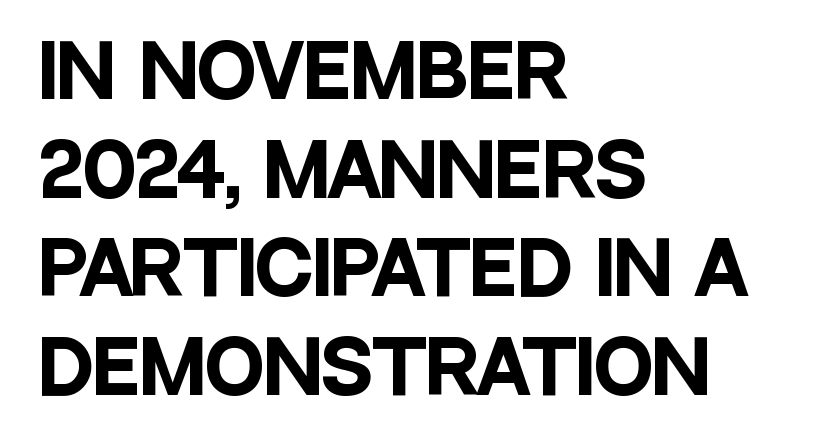
Strokes here are thick enough to call this a true bold. Italic: no, the glyphs are upright roman. This is sans-serif lettering, the kind often seen on screens and signage. The face used here is rendered with its standard letterfit. Horizontally, the lines are justified to the leading edge only.
